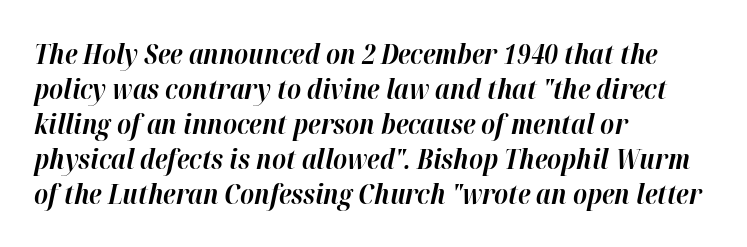
{"italic": "yes", "lean": "right", "slant_degrees": 12, "bold": "yes", "weight": "bold", "width": "normal", "stroke_contrast": "high", "x_height": "medium", "monospaced": "no", "underline": "no", "align": "left", "line_spacing": "normal", "line_spacing_ratio": 1.25, "letter_spacing": "normal", "letter_spacing_em": 0.0, "glyph_px": 28}
